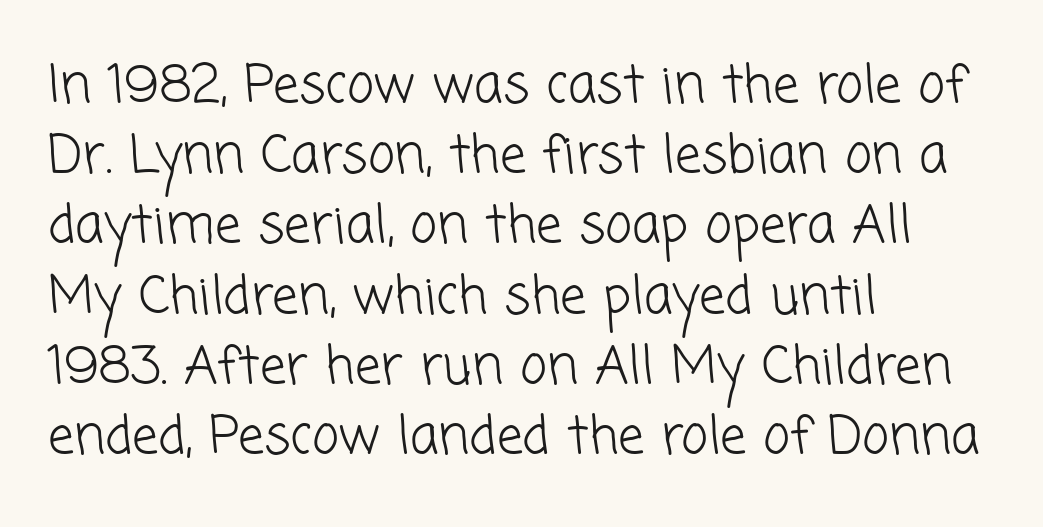
{"serif": "no", "bold": "no", "weight": "light", "width": "normal", "stroke_contrast": "low", "x_height": "medium", "monospaced": "no", "underline": "no", "align": "left", "line_spacing": "normal", "line_spacing_ratio": 1.35, "letter_spacing": "normal", "letter_spacing_em": 0.0, "glyph_px": 52}
